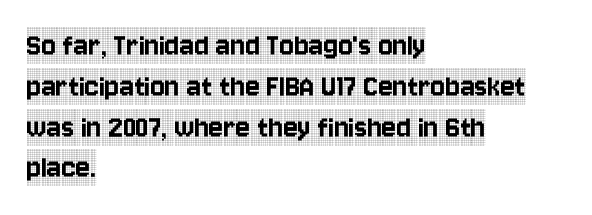
The image shows 34 px condensed serif type, upright; set left-aligned, line spacing 1.2x, normal letter spacing, not underlined; a large x-height.
